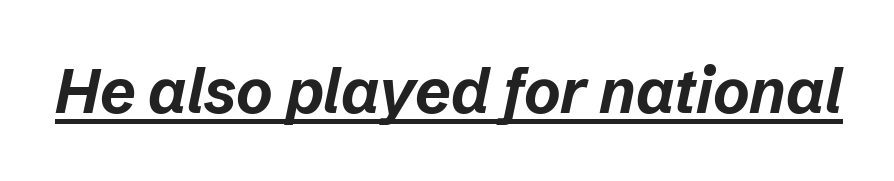
The image shows 62 px bold type, italic (leaning right); set normal letter spacing, underlined; low stroke contrast and a medium x-height.
